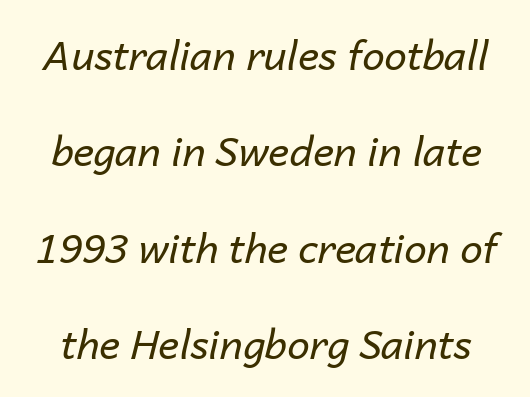
The image shows 40 px regular-weight type, italic (leaning right); set loose line spacing (2.41x), normal letter spacing, not underlined; low stroke contrast and a medium x-height.
